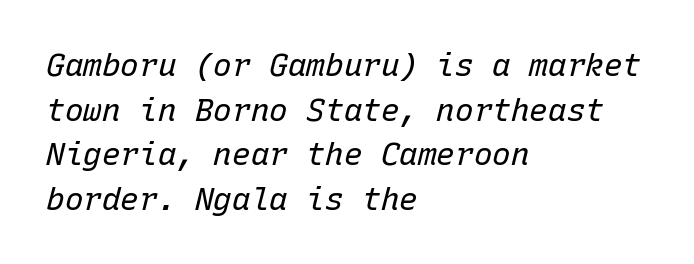
The image shows 31 px regular-weight type, italic (leaning right), monospaced; set left-aligned, normal line spacing (1.44x), normal letter spacing, not underlined; low stroke contrast and a medium x-height.
